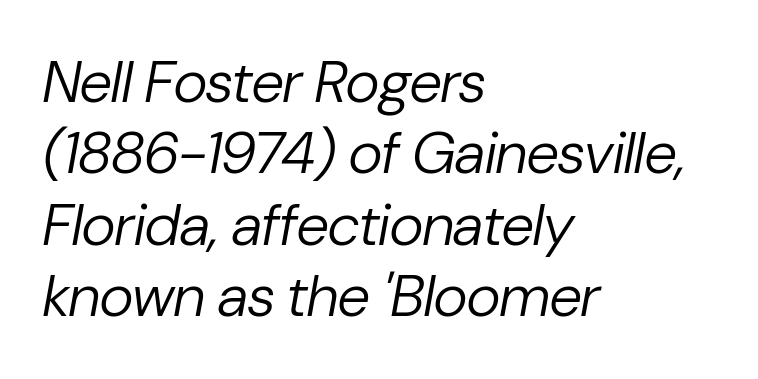
Nothing heavy about these letters — not bold at all. Short and long lines alike share a common starting point at left. The horizontal fit of the characters is conventional and even. Style check: oblique. Only glyphs here, with clear space below each row.
